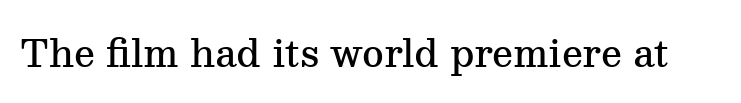
This rendering features lettering with no underline. The face used here is seriffed, in the tradition of book romans. No italicization has been applied; the sample stays upright. Here the designer chose a conventional face with non-uniform glyph widths. Glyph-to-glyph distance matches everyday printed text.
